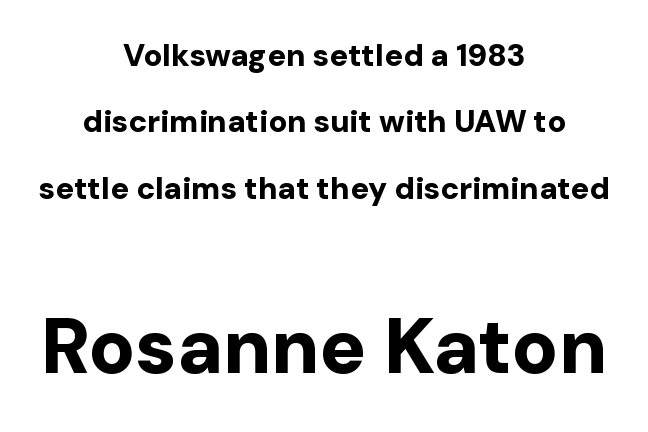
The image shows 77 px bold sans-serif type, upright; set centered, loose line spacing (2.14x), normal letter spacing, not underlined; the second (bottom) block is 2.48x larger; low stroke contrast and a medium x-height.
